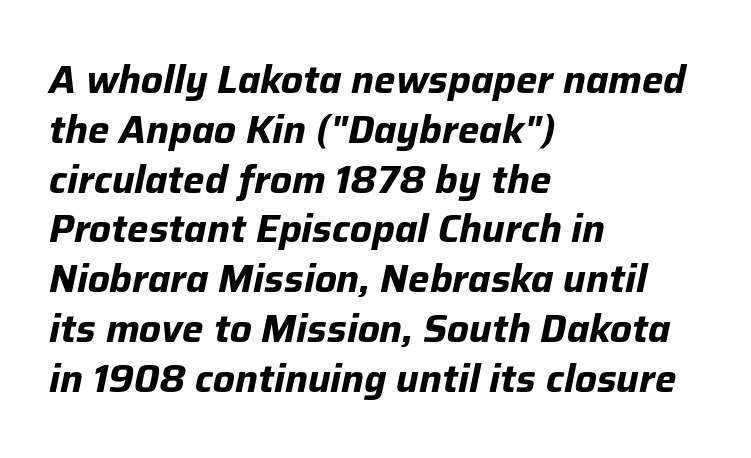
Each word holds together tightly as a unit, with standard inter-letter gaps. Students, this is bold: see how much ink each stroke carries. Letters rest on an invisible, unmarked baseline. The axis of the letterforms is tilted away from vertical.
